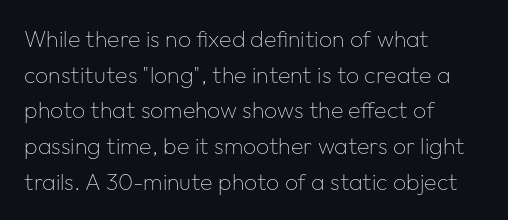
Q: Is the text bold? A: No.
Q: Is the text italic (slanted)? A: No, it is upright.
Q: Is the text underlined? A: No.
Q: How is the paragraph aligned? A: Left-aligned.
Q: Is the spacing between letters normal or unusually wide? A: Normal.
Q: Is the spacing between lines tight, normal or loose? A: Normal.
